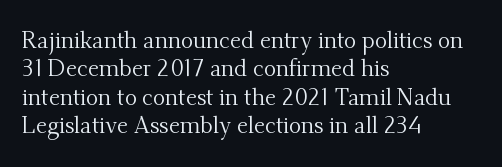
Q: Is the text bold? A: No.
Q: Is the text italic (slanted)? A: No, it is upright.
Q: Is the text underlined? A: No.
Q: How is the paragraph aligned? A: Left-aligned.
Q: Is the spacing between letters normal or unusually wide? A: Normal.
